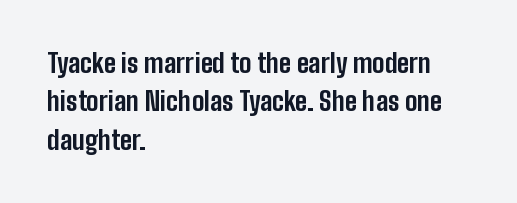
A typesetter would mark this as roman, not italic. Rule under the text: the space is simply empty. Layout note: lines flush left. The designer left line spacing at the default. What weight is shown? A full bold with thick strokes. This sample uses plain, unmodified letter spacing.
